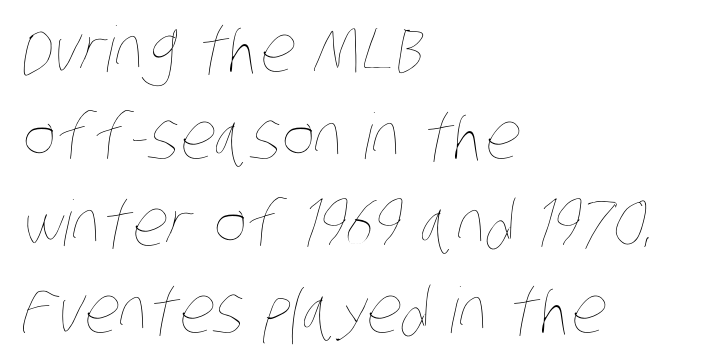
The image shows 63 px thin, condensed type; set left-aligned, normal line spacing (1.38x), normal letter spacing, not underlined; low stroke contrast and a large x-height.
